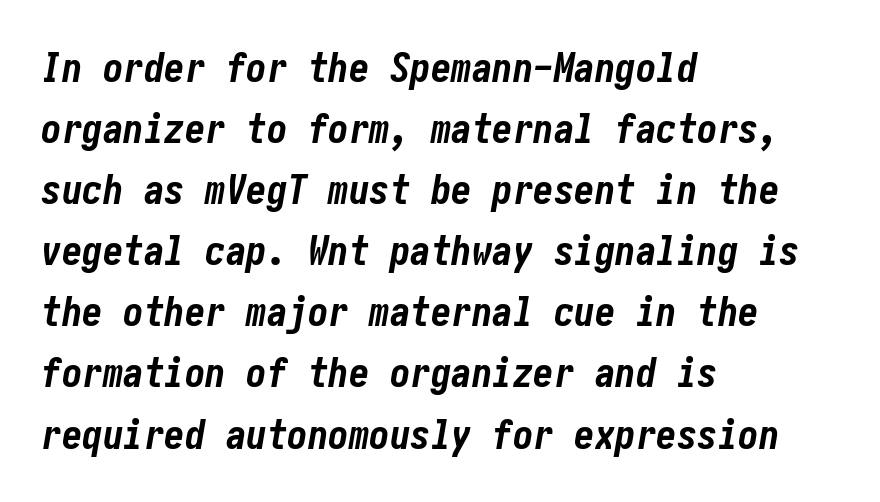
{"italic": "yes", "lean": "right", "slant_degrees": 10, "bold": "yes", "weight": "bold", "width": "condensed", "stroke_contrast": "low", "x_height": "medium", "underline": "no", "align": "left", "line_spacing": "normal", "line_spacing_ratio": 1.49, "letter_spacing": "normal", "letter_spacing_em": 0.0, "glyph_px": 41}
